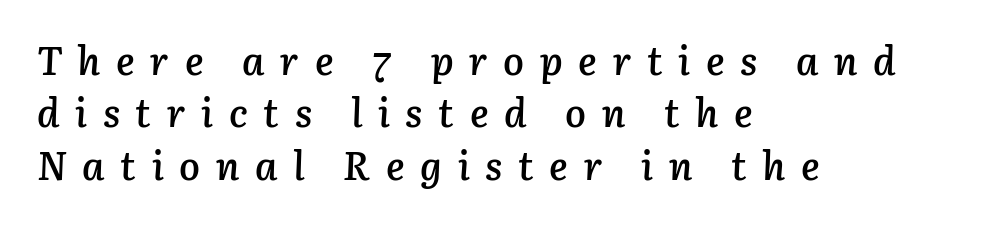
The image shows 39 px semibold type, italic (leaning right); set left-aligned, normal line spacing (1.34x), unusually wide letter spacing (+0.4 em), not underlined; low stroke contrast and a medium x-height.
